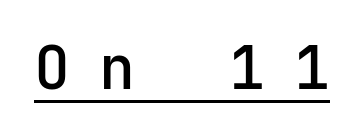
{"serif": "no", "italic": "no", "width": "normal", "stroke_contrast": "low", "x_height": "medium", "monospaced": "yes", "underline": "yes", "letter_spacing": "wide", "letter_spacing_em": 0.48, "glyph_px": 60}
